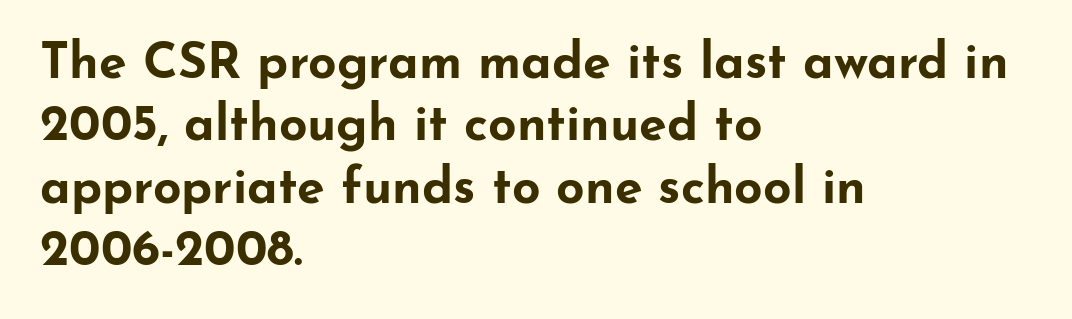
The image shows 50 px bold, wide sans-serif type, upright; set left-aligned, normal line spacing (1.25x), normal letter spacing, not underlined; low stroke contrast and a small x-height.
